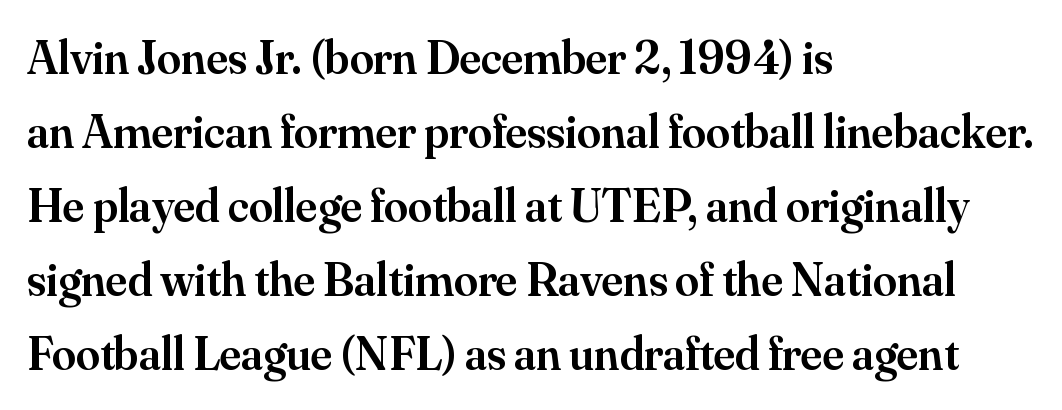
The paragraph shown leans on its left margin. Style check: upright. Here the glyphs are tracked normally, forming tight word shapes. Just letters on the line, the space beneath them empty. A typesetter would label this face a serif. What weight is shown? A semibold, between regular and bold.
